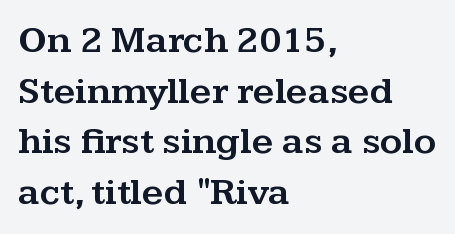
Nope, not italic — everything's standing straight. Vertical spacing — default. The rendering shows small feet on the letterforms — a serif design. The horizontal fit of the characters is conventional and even.
